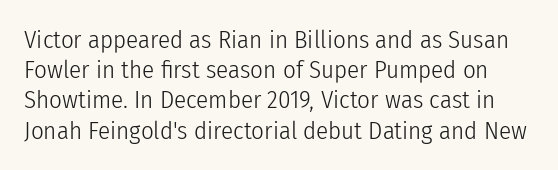
The image shows 25 px text type, upright; set line spacing 1.21x, normal letter spacing, not underlined.
